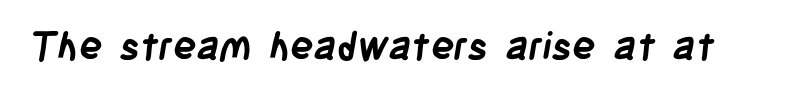
The image shows 39 px semibold, condensed sans-serif type; set normal letter spacing, not underlined; low stroke contrast and a large x-height.
